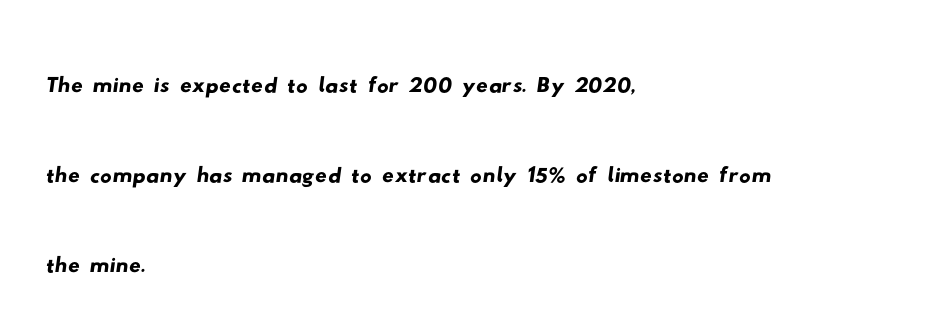
{"serif": "no", "width": "wide", "stroke_contrast": "low", "x_height": "small", "monospaced": "no", "underline": "no", "align": "left", "line_spacing": "normal", "line_spacing_ratio": 1.55, "letter_spacing": "normal", "letter_spacing_em": 0.0, "glyph_px": 58}
